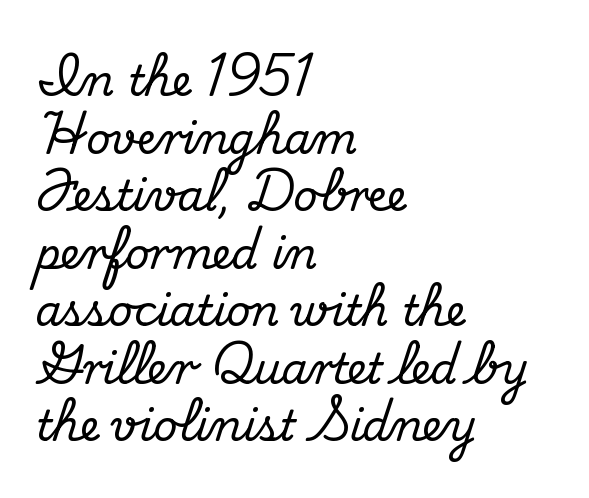
The image shows 42 px serif type; set left-aligned, normal line spacing (1.37x), normal letter spacing, not underlined; medium stroke contrast and a small x-height.
